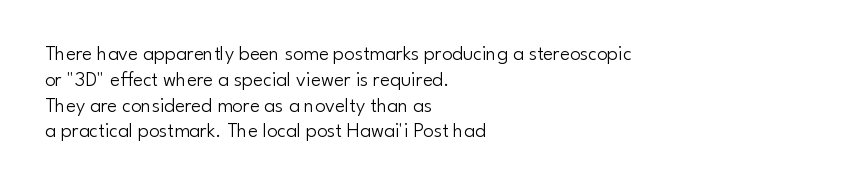
Visually the block forms a straight wall on the left and a jagged coastline on the right. This sample uses plain, unmodified letter spacing. The face looks like a standard text weight, possibly lighter. Check under the words: just untouched page. Does the lettering tilt? It doesn't — this is upright.
